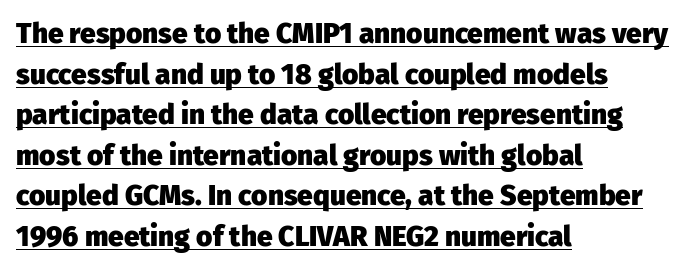
A roman cut, with each character standing at attention. Stroke thickness is high; the sample reads as a true bold. The text was rendered using a sans face with plain stroke endings. A typesetter would call this proportional, since set widths differ per character. Descenders here cross a horizontal rule under the line.
